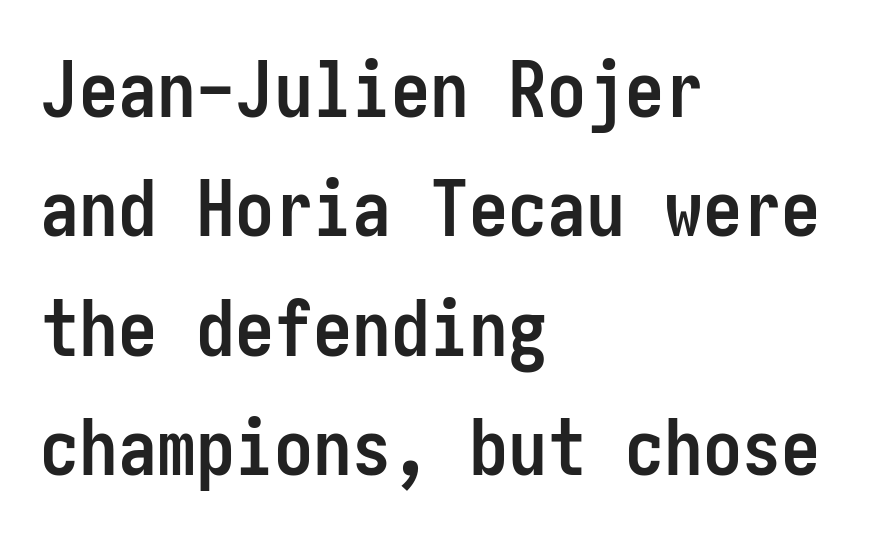
The image shows 78 px semibold, condensed sans-serif type, upright; set left-aligned, normal line spacing (1.53x), normal letter spacing, not underlined; low stroke contrast and a medium x-height.
